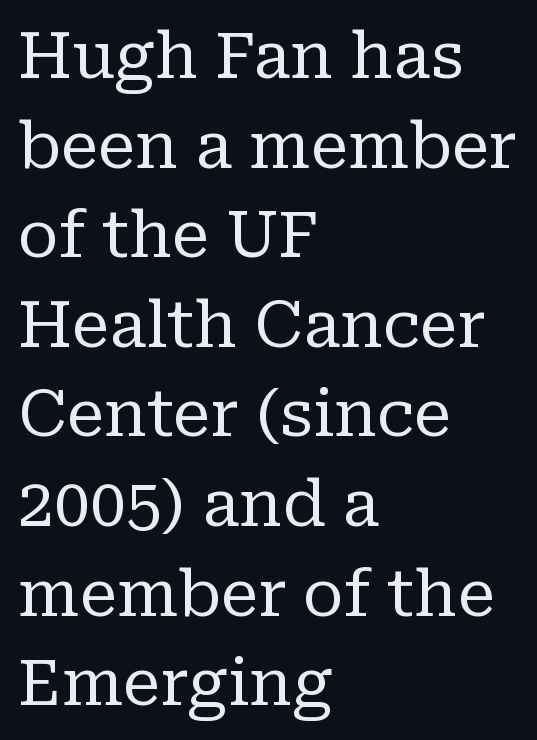
The image shows 64 px regular-weight serif type, upright; set left-aligned, normal line spacing (1.4x), normal letter spacing, not underlined; low stroke contrast and a medium x-height.
